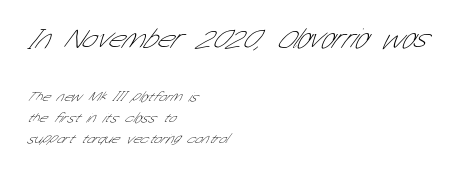
The image shows 28 px thin, condensed sans-serif type; set left-aligned, normal line spacing (1.5x), normal letter spacing, not underlined; the first (top) block is 2.0x larger; low stroke contrast and a medium x-height.
